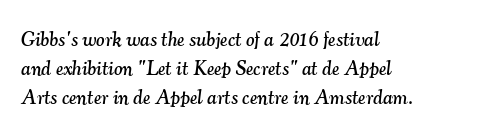
{"italic": "yes", "lean": "right", "slant_degrees": 7, "underline": "no", "align": "left", "line_spacing": "normal", "line_spacing_ratio": 1.45, "letter_spacing": "normal", "letter_spacing_em": 0.0, "glyph_px": 20}
